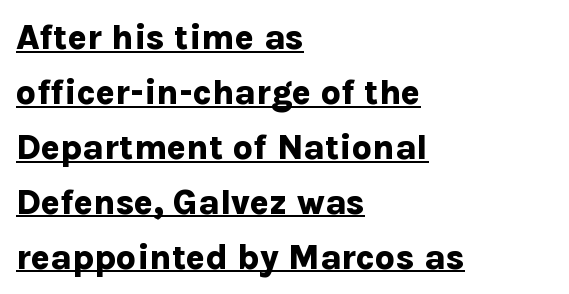
{"serif": "no", "italic": "no", "bold": "yes", "weight": "bold", "width": "normal", "stroke_contrast": "low", "x_height": "medium", "monospaced": "no", "underline": "yes", "align": "left", "line_spacing": "normal", "line_spacing_ratio": 1.57, "letter_spacing": "normal", "letter_spacing_em": 0.0, "glyph_px": 35}
